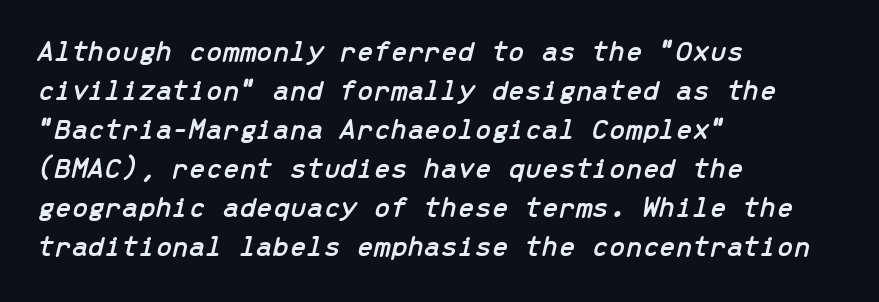
The vertical gap from one line to the next is medium. The string is rendered with underlining switched off. Does the copy run flush right? No — it runs flush left. Here the designer chose a console-style face with uniform glyph widths. Glyph-to-glyph distance matches everyday printed text. Observe the lean: these are italic letterforms.
